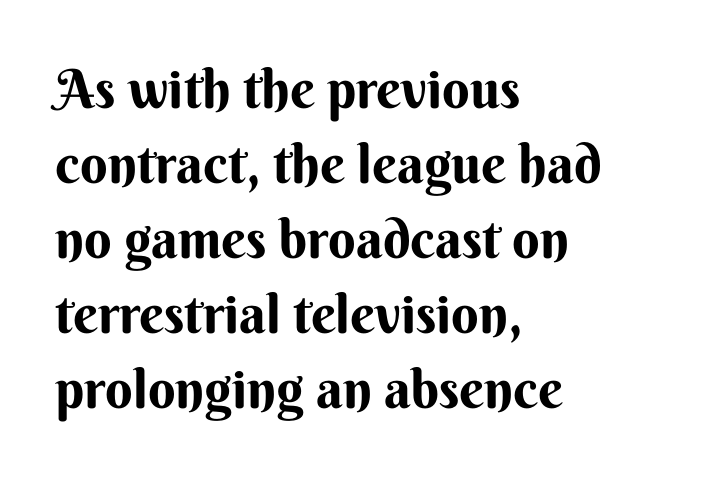
Q: Is the text bold? A: Yes.
Q: Is the text italic (slanted)? A: No, it is upright.
Q: Is the typeface a serif or a sans-serif typeface? A: Sans-serif.
Q: Is the text underlined? A: No.
Q: How is the paragraph aligned? A: Left-aligned.
Q: Is the spacing between letters normal or unusually wide? A: Normal.
Q: Is the spacing between lines tight, normal or loose? A: Normal.
Q: Width (condensed, normal, or wide)? A: Normal.
Q: Stroke contrast? A: Medium.
Q: x-height? A: Small.
Q: Monospaced? A: No.
